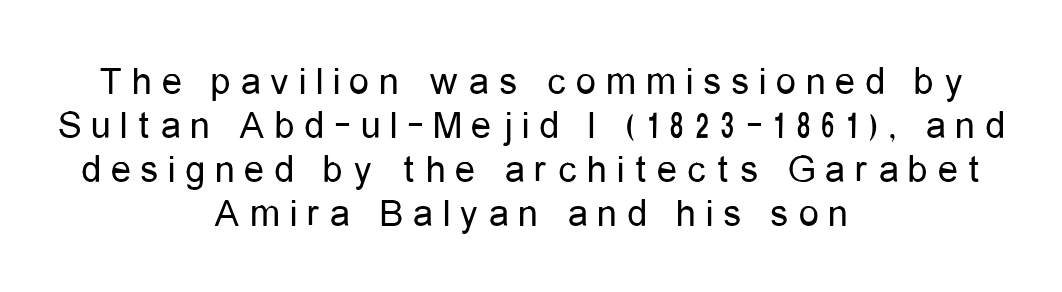
Q: Is the text bold? A: No.
Q: Is the text italic (slanted)? A: No, it is upright.
Q: Is the typeface a serif or a sans-serif typeface? A: Sans-serif.
Q: Is the text underlined? A: No.
Q: How is the paragraph aligned? A: Centered.
Q: Is the spacing between letters normal or unusually wide? A: Unusually wide.
Q: Is the spacing between lines tight, normal or loose? A: Tight.
Q: Width (condensed, normal, or wide)? A: Condensed.
Q: Stroke contrast? A: Low.
Q: x-height? A: Medium.
Q: Monospaced? A: No.
